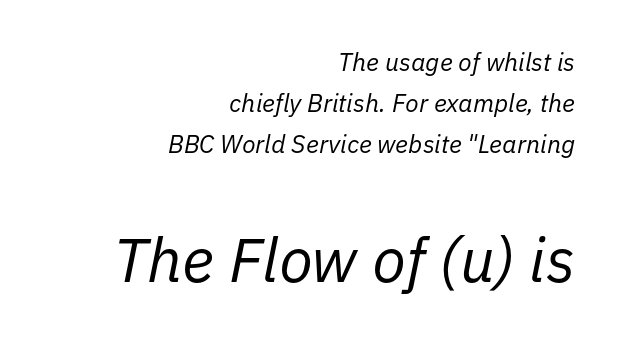
These lines are rendered in a variable-pitch font. Quick note: underline off. Every character sits at an angle, as italics do. Compared with typical body copy, the letter spacing here is the same. Notice how descenders clear the ascenders below comfortably — that's standard leading. If you drew a ruler down the right edge, every line would touch it.
